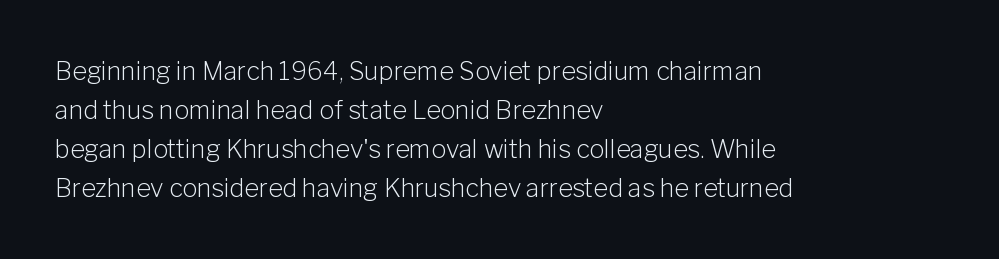
{"italic": "no", "bold": "no", "underline": "no", "align": "left", "line_spacing": "normal", "line_spacing_ratio": 1.56, "letter_spacing": "normal", "letter_spacing_em": 0.0, "glyph_px": 25}
